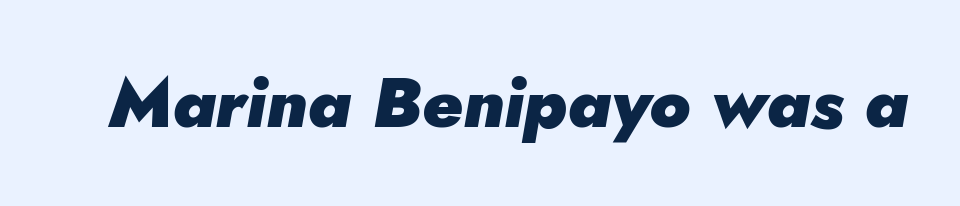
Rule under the text: the space is simply empty. Think of a printed novel: that variable character pitch is what you see here. You could call the tracking neutral — neither tight nor loose. Heavy-handed strokes throughout: this text is bold. Italic: yes, the glyphs are oblique.
